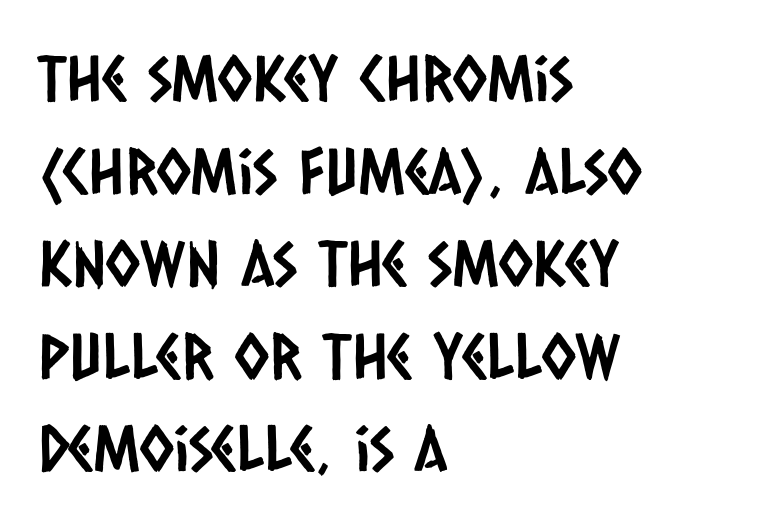
Letters rest on an invisible, unmarked baseline. Vertically, the passage feels balanced, rows spaced as you'd expect. The type family on display is of the sans-serif kind. Nothing unusual about the tracking: characters are spaced as the font intends.
